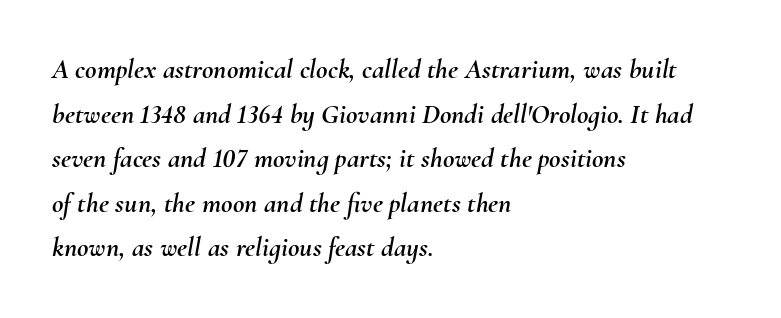
A student would call this left alignment; a typographer would say flush left, rag right. Posture: slanted. The passage shown has conventional tracking throughout. The baseline area is clear. The face used here is proportionally spaced, like ordinary book or web type. What's the leading like? Ordinary, nothing unusual.
